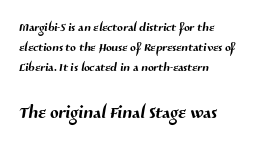
{"underline": "no", "align": "left", "line_spacing_ratio": 1.19, "letter_spacing": "normal", "letter_spacing_em": 0.0, "larger_block": "second", "size_ratio": 1.47, "glyph_px": 25}
